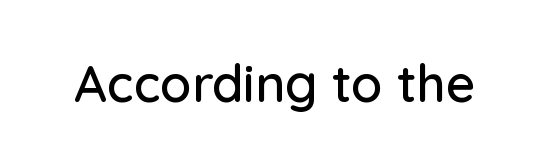
The image shows 51 px sans-serif type, upright; set normal letter spacing, not underlined; low stroke contrast and a medium x-height.
